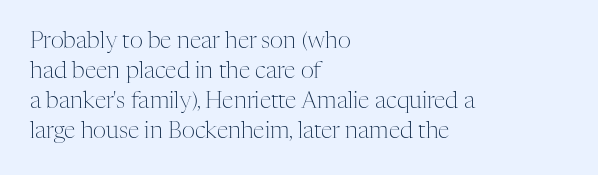
The image shows 23 px text type, upright; set left-aligned, normal line spacing (1.31x), normal letter spacing, not underlined.
